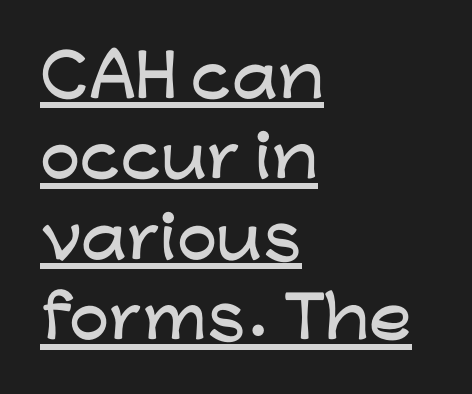
{"serif": "no", "italic": "no", "width": "wide", "stroke_contrast": "low", "x_height": "medium", "monospaced": "no", "underline": "yes", "align": "left", "line_spacing": "normal", "line_spacing_ratio": 1.41, "letter_spacing": "normal", "letter_spacing_em": 0.0, "glyph_px": 57}
